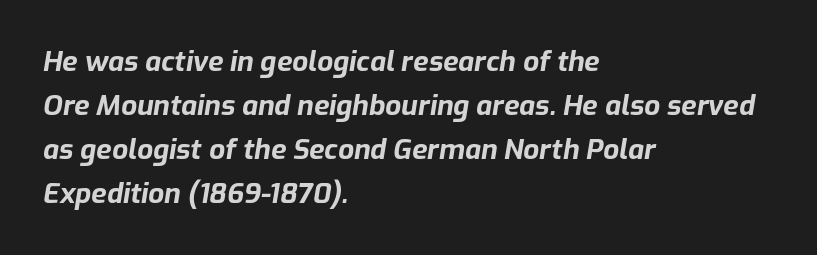
The image shows 28 px bold type, italic (leaning right); set left-aligned, normal line spacing (1.57x), normal letter spacing, not underlined; low stroke contrast and a medium x-height.
